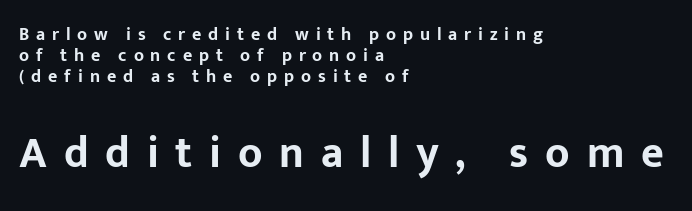
{"serif": "no", "italic": "no", "bold": "yes", "weight": "bold", "width": "normal", "stroke_contrast": "low", "x_height": "medium", "monospaced": "no", "underline": "no", "align": "left", "line_spacing_ratio": 1.17, "letter_spacing": "wide", "letter_spacing_em": 0.38, "larger_block": "second", "size_ratio": 2.44, "glyph_px": 44}
